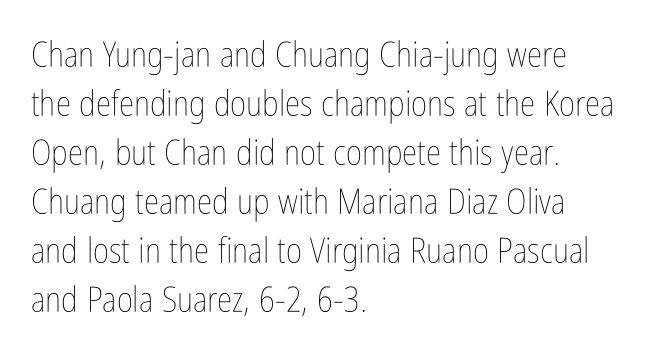
The image shows 35 px thin, condensed type, upright; set left-aligned, normal line spacing (1.4x), normal letter spacing, not underlined; low stroke contrast and a medium x-height.
